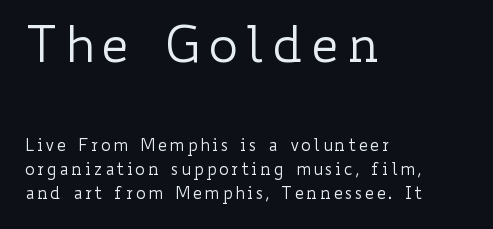
Q: Is the text bold? A: No.
Q: Is the text italic (slanted)? A: No, it is upright.
Q: Is the text underlined? A: No.
Q: How is the paragraph aligned? A: Left-aligned.
Q: Is the spacing between lines tight, normal or loose? A: Normal.
Q: Which block of text is set in a larger size, the first (top) or the second (bottom)? A: The first (top) one.
Q: Width (condensed, normal, or wide)? A: Wide.
Q: Stroke contrast? A: Low.
Q: x-height? A: Small.
Q: Monospaced? A: No.
